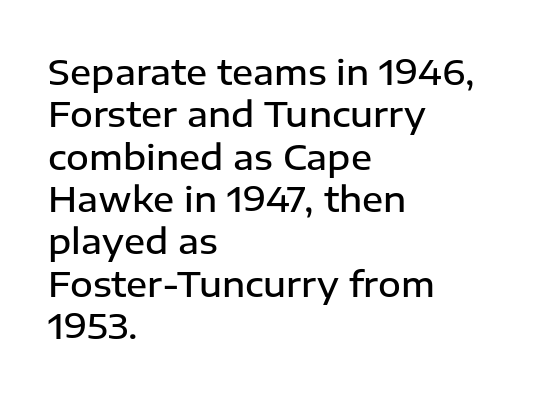
The foot of each line stays bare and open. Style check: upright. A student would call this left alignment; a typographer would say flush left, rag right. Serif or sans? Sans — the stroke terminals are bare.
